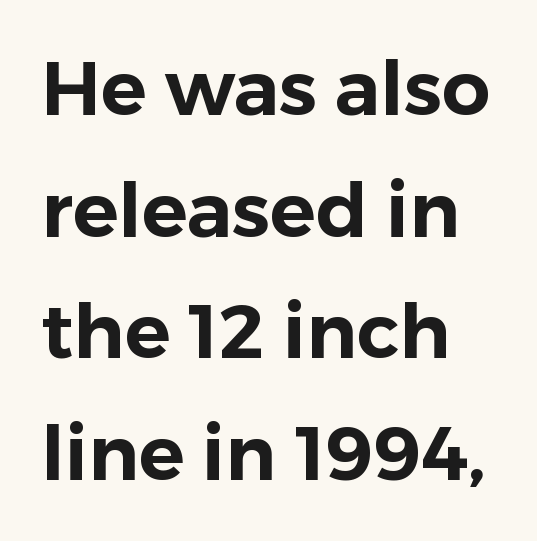
Line spacing here is normal. No feet cap the strokes, marking this as sans-serif type. Plain, unruled lines of type. Style check: upright.
